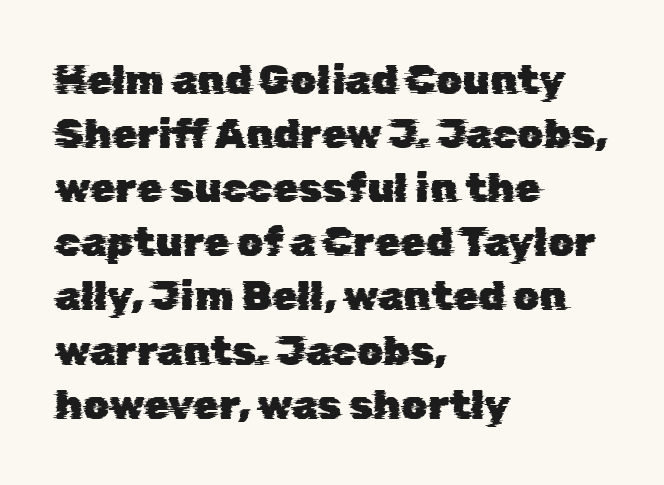
The image shows 41 px sans-serif type; set left-aligned, normal line spacing (1.32x), normal letter spacing, not underlined; low stroke contrast and a medium x-height.
